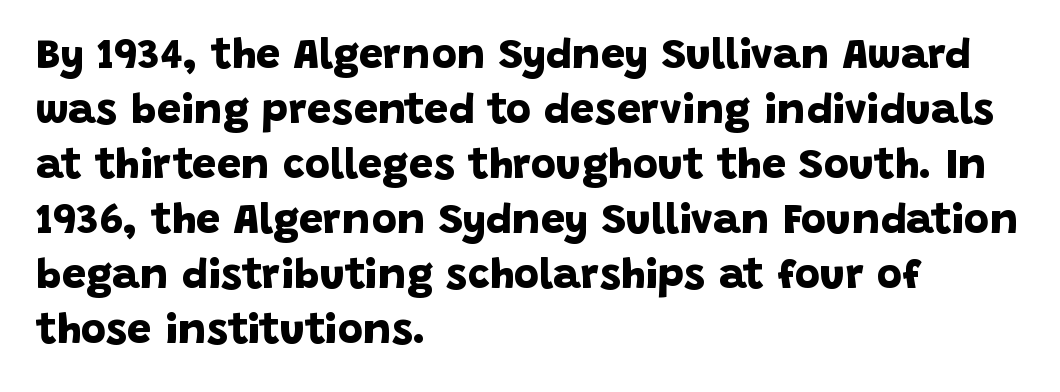
The image shows 43 px bold sans-serif type; set left-aligned, normal line spacing (1.28x), normal letter spacing, not underlined; low stroke contrast and a large x-height.
